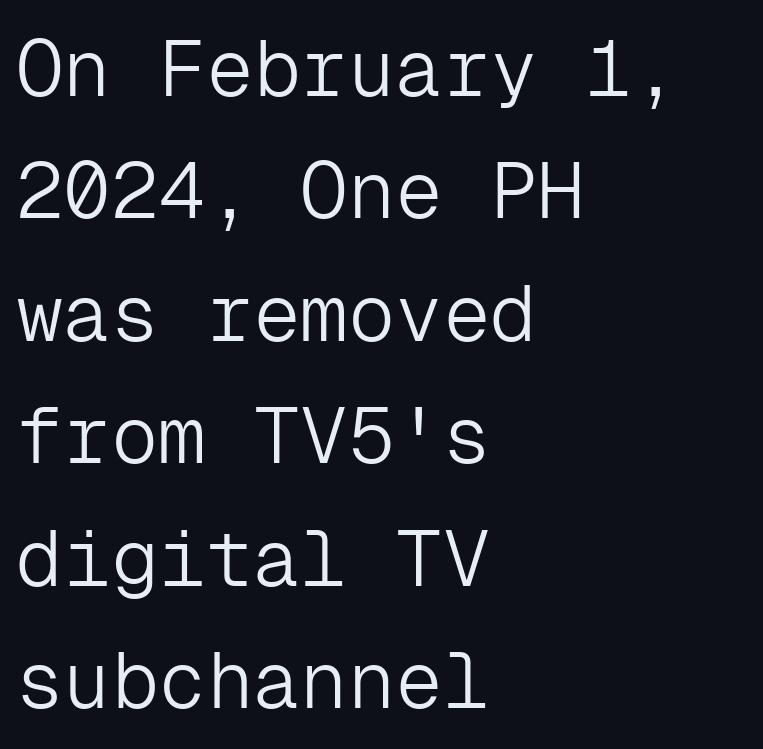
The specimen reads as upright at a glance. Where is the straight margin? On the left. A light-to-regular cut is what we see here. Serif or sans? Sans — the stroke terminals are bare. You could count columns in this text — the font is strictly monospaced. Nobody drew a line under any word here.
